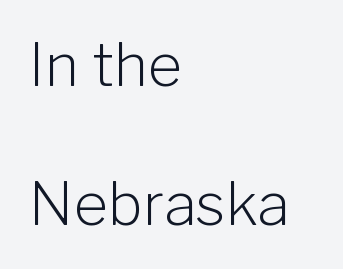
Horizontal bands of white between lines are thick stripes. Horizontally, the lines are justified to the leading edge only. Vertical strokes here are truly vertical. A typesetter would call this proportional, since set widths differ per character. Font category for this specimen: sans-serif.
